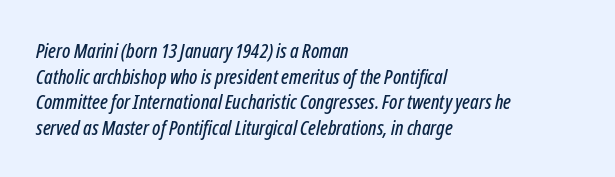
The image shows 20 px text type, italic (leaning right); set left-aligned, normal line spacing (1.28x), normal letter spacing, not underlined.
